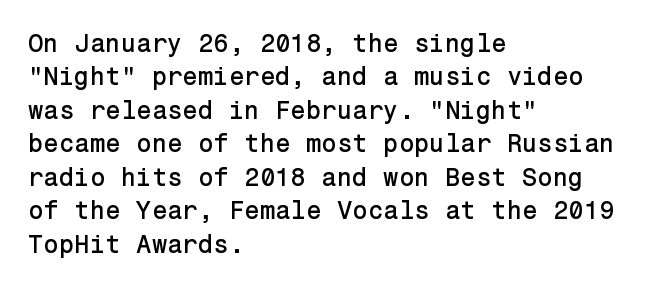
{"italic": "no", "underline": "no", "align": "left", "line_spacing": "normal", "line_spacing_ratio": 1.34, "letter_spacing": "normal", "letter_spacing_em": 0.0, "glyph_px": 25}
